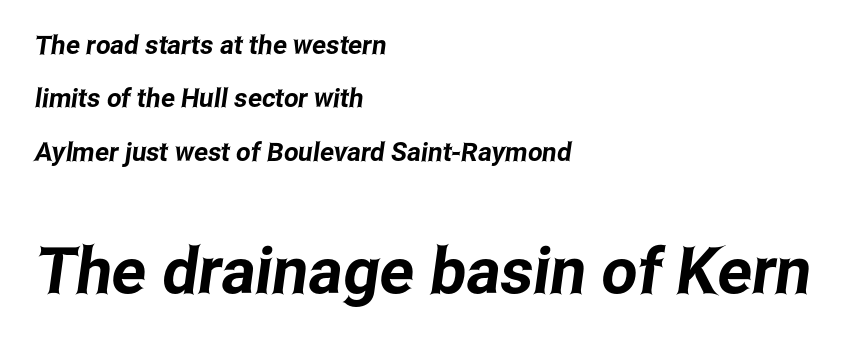
{"serif": "no", "width": "condensed", "stroke_contrast": "low", "x_height": "medium", "monospaced": "no", "underline": "no", "align": "left", "line_spacing": "loose", "line_spacing_ratio": 2.05, "letter_spacing": "normal", "letter_spacing_em": 0.0, "larger_block": "second", "size_ratio": 2.46, "glyph_px": 64}
